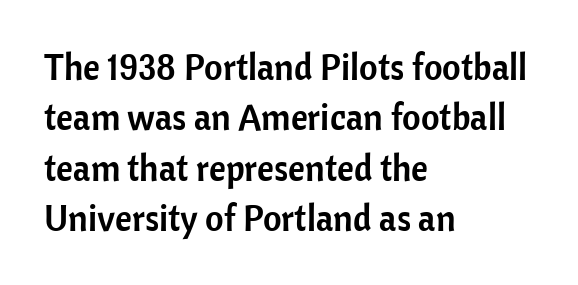
Q: Is the text italic (slanted)? A: No, it is upright.
Q: Is the typeface a serif or a sans-serif typeface? A: Sans-serif.
Q: Is the text underlined? A: No.
Q: How is the paragraph aligned? A: Left-aligned.
Q: Is the spacing between letters normal or unusually wide? A: Normal.
Q: Is the spacing between lines tight, normal or loose? A: Normal.
Q: Width (condensed, normal, or wide)? A: Normal.
Q: Stroke contrast? A: Low.
Q: x-height? A: Medium.
Q: Monospaced? A: No.
